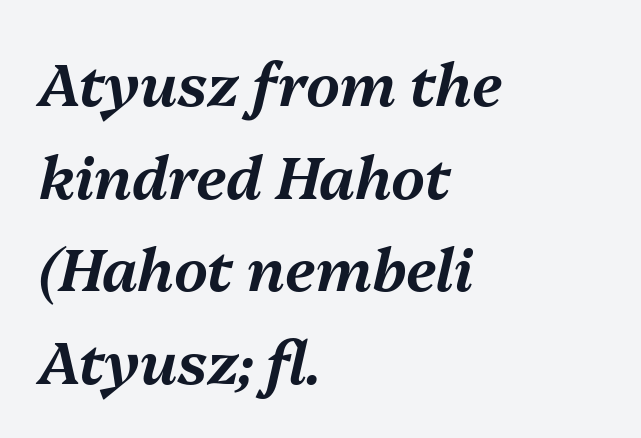
Q: Is the text italic (slanted)? A: Yes, it leans right by about 13 degrees.
Q: Is the text underlined? A: No.
Q: How is the paragraph aligned? A: Left-aligned.
Q: Is the spacing between letters normal or unusually wide? A: Normal.
Q: Is the spacing between lines tight, normal or loose? A: Normal.
Q: Width (condensed, normal, or wide)? A: Normal.
Q: Stroke contrast? A: Medium.
Q: x-height? A: Medium.
Q: Monospaced? A: No.
